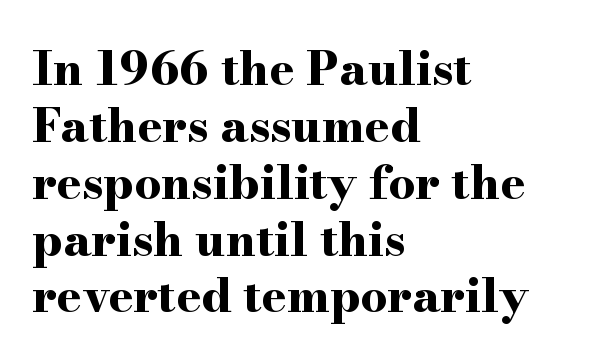
The image shows 47 px bold, wide serif type, upright; set left-aligned, line spacing 1.21x, normal letter spacing, not underlined; high stroke contrast and a small x-height.
